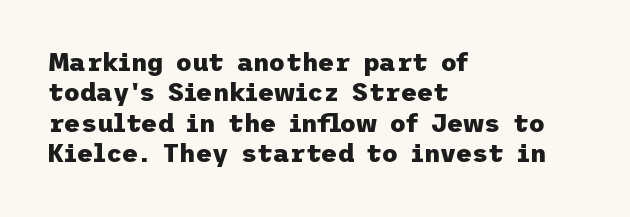
Q: Is the text bold? A: Yes.
Q: Is the text italic (slanted)? A: No, it is upright.
Q: Is the text underlined? A: No.
Q: How is the paragraph aligned? A: Left-aligned.
Q: Is the spacing between letters normal or unusually wide? A: Normal.
